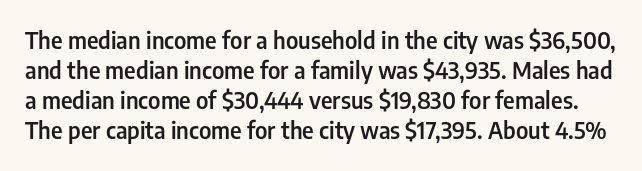
The image shows 23 px text type, upright; set normal line spacing (1.31x), normal letter spacing, not underlined.
